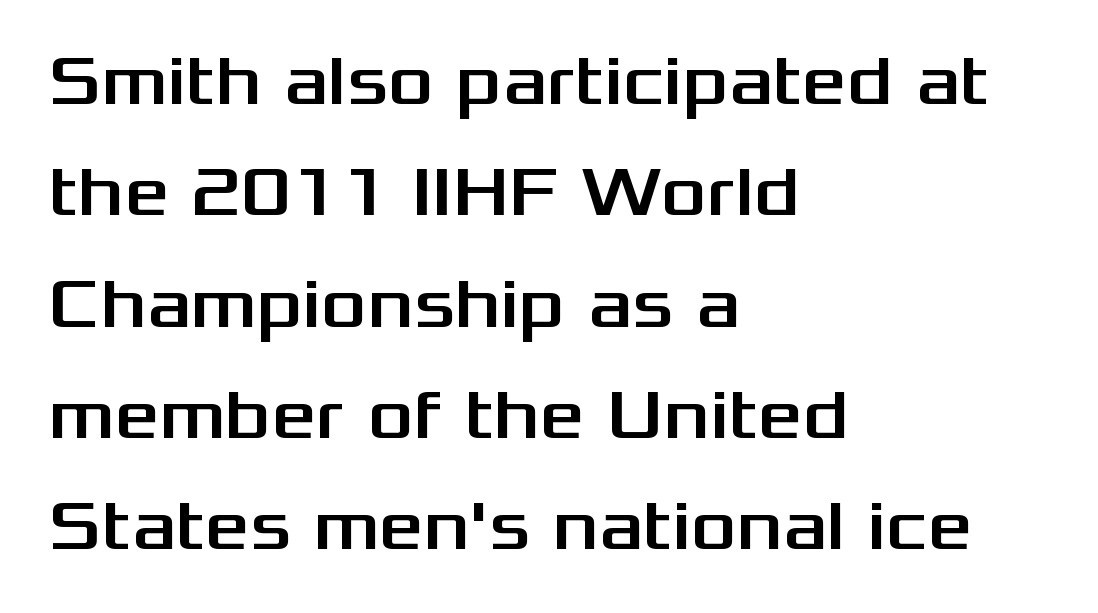
Q: Is the text italic (slanted)? A: No, it is upright.
Q: Is the typeface a serif or a sans-serif typeface? A: Sans-serif.
Q: Is the text underlined? A: No.
Q: How is the paragraph aligned? A: Left-aligned.
Q: Is the spacing between letters normal or unusually wide? A: Normal.
Q: Is the spacing between lines tight, normal or loose? A: Normal.
Q: Width (condensed, normal, or wide)? A: Wide.
Q: Stroke contrast? A: Medium.
Q: x-height? A: Medium.
Q: Monospaced? A: No.
